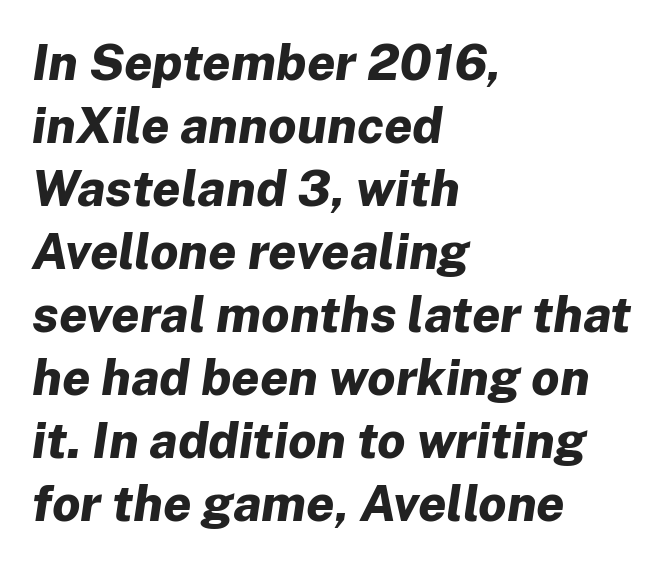
The image shows 50 px bold type, italic (leaning right); set left-aligned, normal line spacing (1.26x), normal letter spacing, not underlined; low stroke contrast and a medium x-height.
